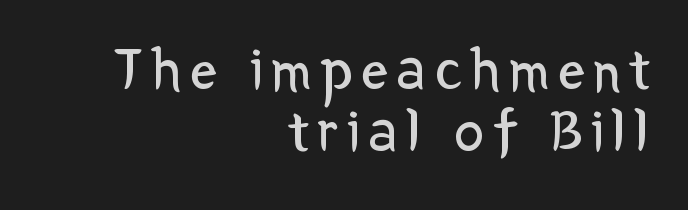
{"serif": "no", "italic": "no", "bold": "no", "weight": "regular", "width": "normal", "stroke_contrast": "low", "x_height": "medium", "monospaced": "no", "underline": "no", "align": "right", "line_spacing": "tight", "line_spacing_ratio": 1.03, "glyph_px": 60}
